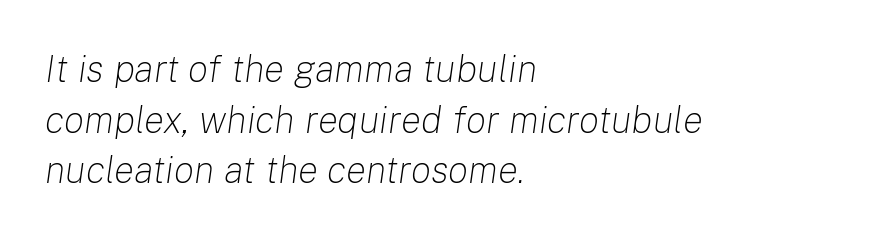
Q: Is the text bold? A: No.
Q: Is the text italic (slanted)? A: Yes, it leans right by about 8 degrees.
Q: Is the text underlined? A: No.
Q: How is the paragraph aligned? A: Left-aligned.
Q: Is the spacing between letters normal or unusually wide? A: Normal.
Q: Is the spacing between lines tight, normal or loose? A: Normal.
Q: Width (condensed, normal, or wide)? A: Normal.
Q: Stroke contrast? A: Low.
Q: x-height? A: Medium.
Q: Monospaced? A: No.
